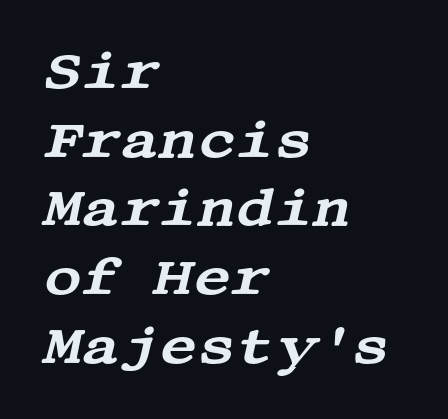
{"serif": "yes", "italic": "yes", "lean": "right", "slant_degrees": 13, "width": "wide", "stroke_contrast": "medium", "x_height": "large", "underline": "no", "align": "left", "line_spacing": "normal", "line_spacing_ratio": 1.32, "letter_spacing": "normal", "letter_spacing_em": 0.0, "glyph_px": 52}
